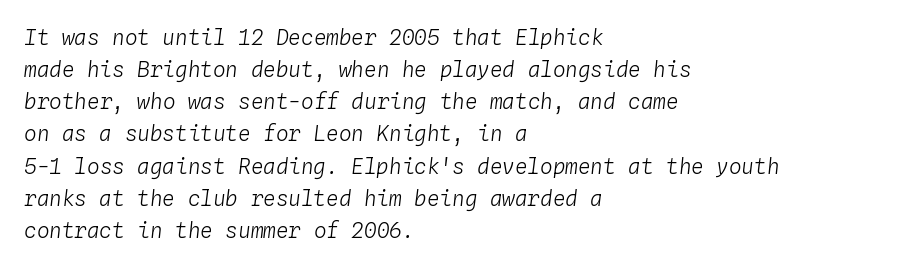
{"italic": "yes", "lean": "right", "slant_degrees": 4, "bold": "no", "underline": "no", "align": "left", "line_spacing": "normal", "line_spacing_ratio": 1.53, "letter_spacing": "normal", "letter_spacing_em": 0.0, "glyph_px": 21}
